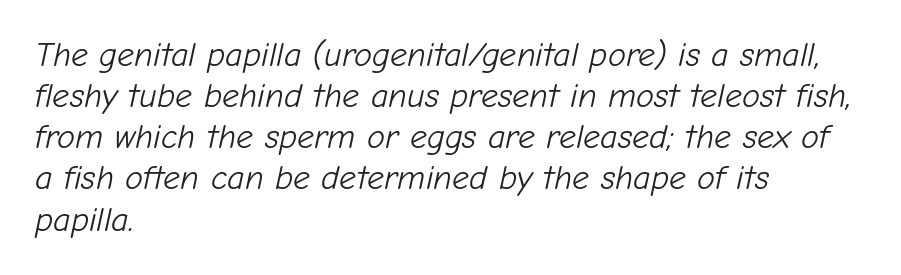
Q: Is the text bold? A: No.
Q: Is the text italic (slanted)? A: Yes, it leans right by about 12 degrees.
Q: Is the text underlined? A: No.
Q: How is the paragraph aligned? A: Left-aligned.
Q: Is the spacing between letters normal or unusually wide? A: Normal.
Q: Width (condensed, normal, or wide)? A: Normal.
Q: Stroke contrast? A: Low.
Q: x-height? A: Medium.
Q: Monospaced? A: No.
